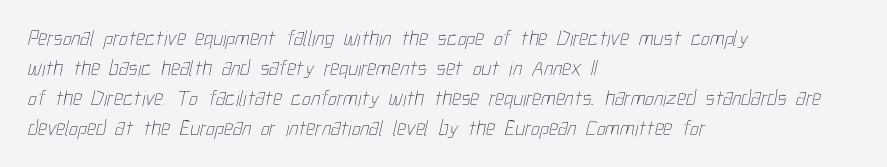
Q: Is the text bold? A: No.
Q: Is the text underlined? A: No.
Q: How is the paragraph aligned? A: Left-aligned.
Q: Is the spacing between letters normal or unusually wide? A: Normal.
Q: Is the spacing between lines tight, normal or loose? A: Normal.
